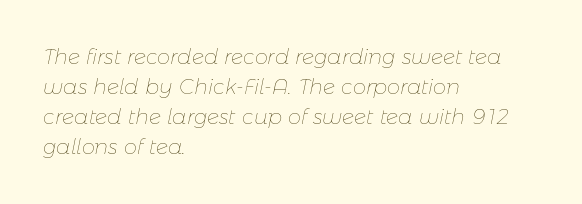
{"italic": "yes", "lean": "right", "slant_degrees": 11, "bold": "no", "underline": "no", "align": "left", "line_spacing": "normal", "line_spacing_ratio": 1.43, "letter_spacing": "normal", "letter_spacing_em": 0.0, "glyph_px": 21}
